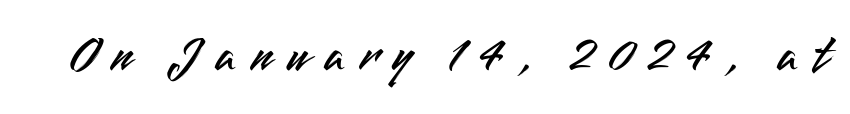
Spacing verdict: proportional, widths tailored to each character. Nope, no serifs anywhere on these letters. You could only call the tracking loose — the letters float apart.
